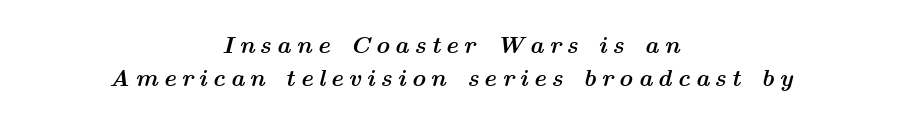
The image shows 24 px bold type, italic (leaning right); set centered, normal line spacing (1.36x), unusually wide letter spacing (+0.22 em), not underlined.
